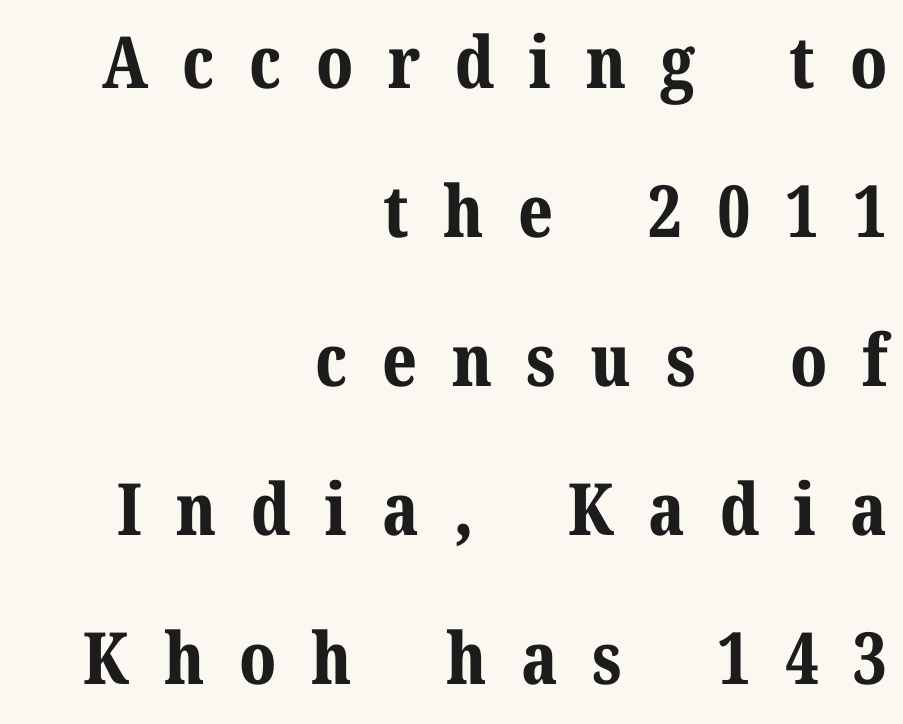
The image shows 72 px bold serif type, upright; set right-aligned, loose line spacing (2.07x), unusually wide letter spacing (+0.48 em), not underlined; medium stroke contrast and a medium x-height.
